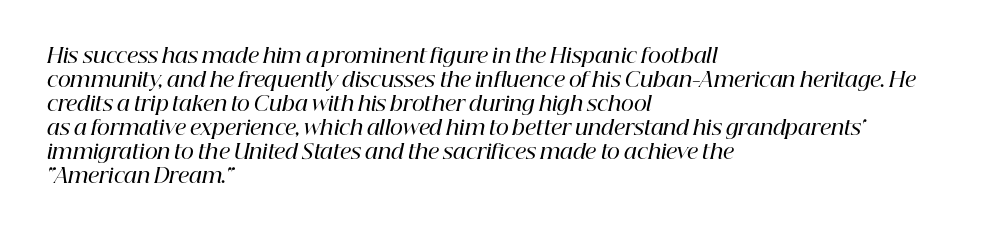
The image shows 20 px text type, italic (leaning right); set left-aligned, line spacing 1.2x, normal letter spacing, not underlined.
